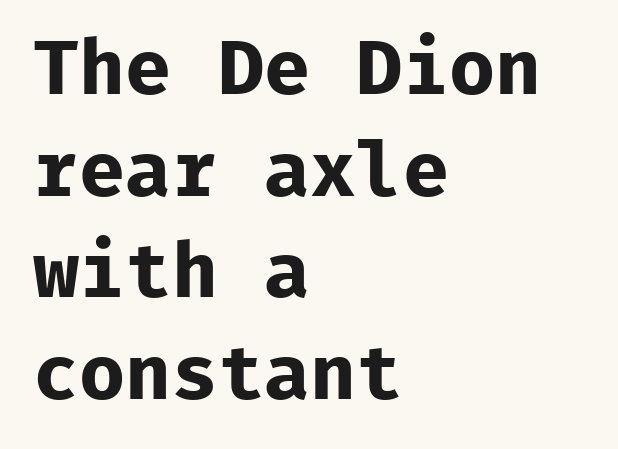
Students, note that the glyphs here touch the page at normal intervals. Clear beneath every line of the passage. Horizontal bands of white between lines are of average thickness. Classification — sans serif.
